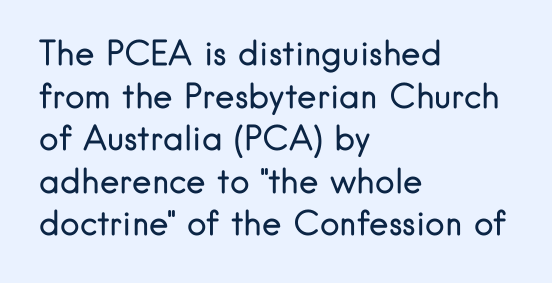
{"serif": "no", "italic": "no", "bold": "no", "weight": "regular", "width": "normal", "stroke_contrast": "low", "x_height": "small", "monospaced": "no", "underline": "no", "align": "left", "line_spacing": "normal", "line_spacing_ratio": 1.29, "letter_spacing": "normal", "letter_spacing_em": 0.0, "glyph_px": 33}
